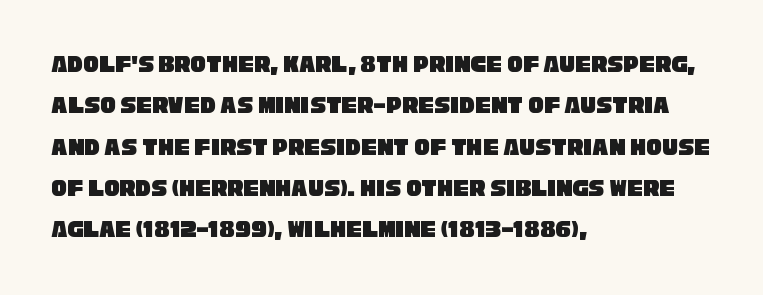
The image shows 26 px text type; set left-aligned, normal line spacing (1.59x), normal letter spacing, not underlined.
